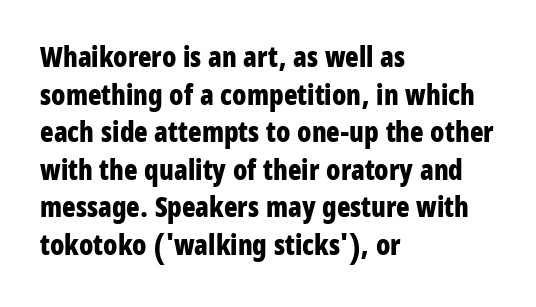
The image shows 28 px bold, condensed sans-serif type, upright; set left-aligned, normal line spacing (1.34x), normal letter spacing, not underlined; low stroke contrast and a large x-height.
